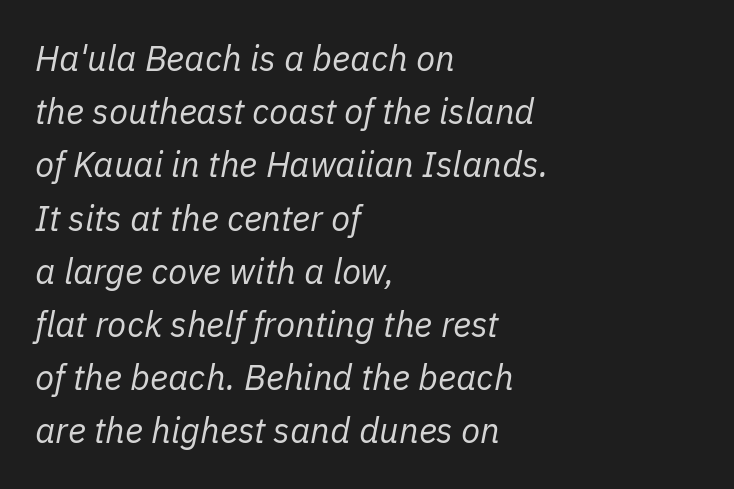
Q: Is the text bold? A: No.
Q: Is the text italic (slanted)? A: Yes, it leans right by about 11 degrees.
Q: Is the text underlined? A: No.
Q: How is the paragraph aligned? A: Left-aligned.
Q: Is the spacing between letters normal or unusually wide? A: Normal.
Q: Is the spacing between lines tight, normal or loose? A: Normal.
Q: Width (condensed, normal, or wide)? A: Normal.
Q: Stroke contrast? A: Low.
Q: x-height? A: Medium.
Q: Monospaced? A: No.
